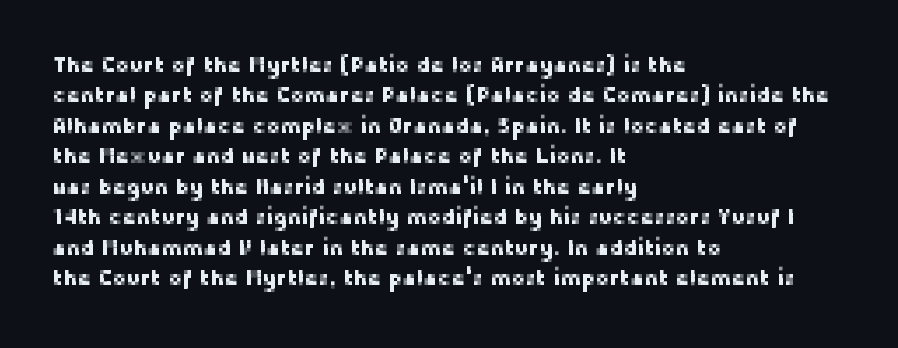
Q: Is the text italic (slanted)? A: No, it is upright.
Q: Is the text underlined? A: No.
Q: How is the paragraph aligned? A: Left-aligned.
Q: Is the spacing between letters normal or unusually wide? A: Normal.
Q: Is the spacing between lines tight, normal or loose? A: Normal.
